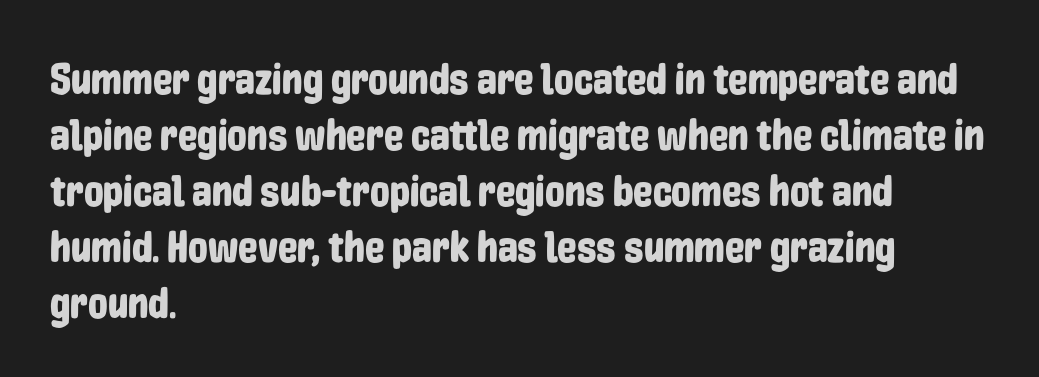
The image shows 44 px condensed sans-serif type, upright; set left-aligned, normal line spacing (1.27x), normal letter spacing, not underlined; low stroke contrast and a medium x-height.
